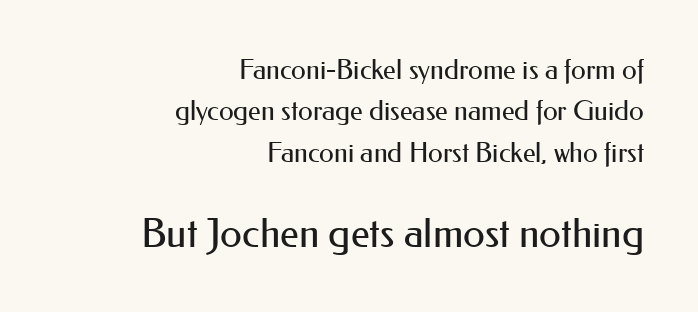
{"serif": "no", "italic": "no", "bold": "no", "weight": "regular", "width": "normal", "stroke_contrast": "medium", "x_height": "small", "monospaced": "no", "underline": "no", "align": "right", "line_spacing": "normal", "line_spacing_ratio": 1.53, "letter_spacing": "normal", "letter_spacing_em": 0.0, "larger_block": "second", "size_ratio": 1.48, "glyph_px": 40}
